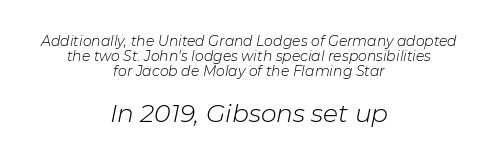
Nobody touched the tracking dial on this one. The passage shown is not underscored anywhere. Summary of vertical rhythm: compact, with narrow interline spacing. Does the copy run flush right? No — it is centered line by line. Character size in the trailing block exceeds that of the leading block. The typesetting does not lean heavy: it is not bold.
